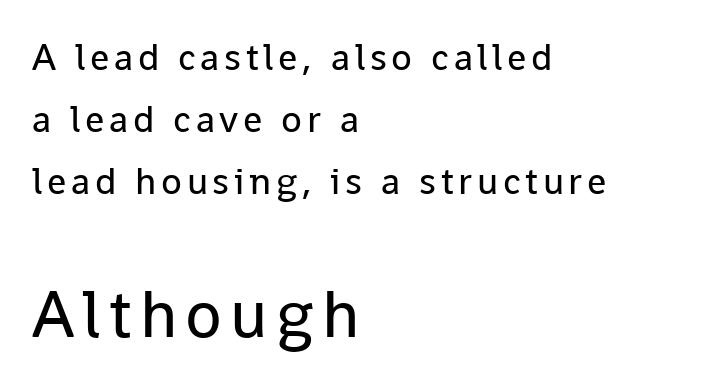
A bare baseline throughout the passage. Evenly set lines give the paragraph a standard silhouette. No italicization has been applied; the sample stays upright. These lines are rendered in a variable-pitch font.
